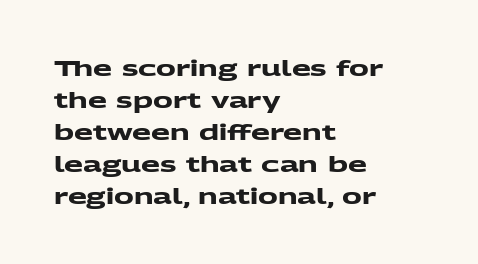
The image shows 22 px bold type; set left-aligned, normal line spacing (1.46x), normal letter spacing, not underlined.
